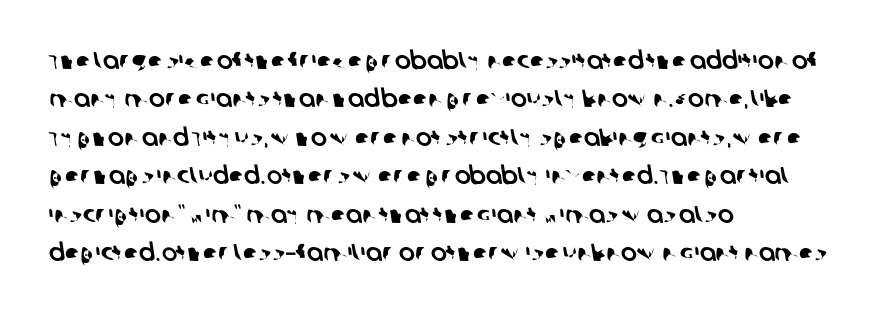
The space beneath each line is pristine and unruled. This sample is left-justified, so line endings fall wherever the words run out. Look at the tracking — it's just the regular setting, nothing added. Interline gaps are of average width in this sample.
